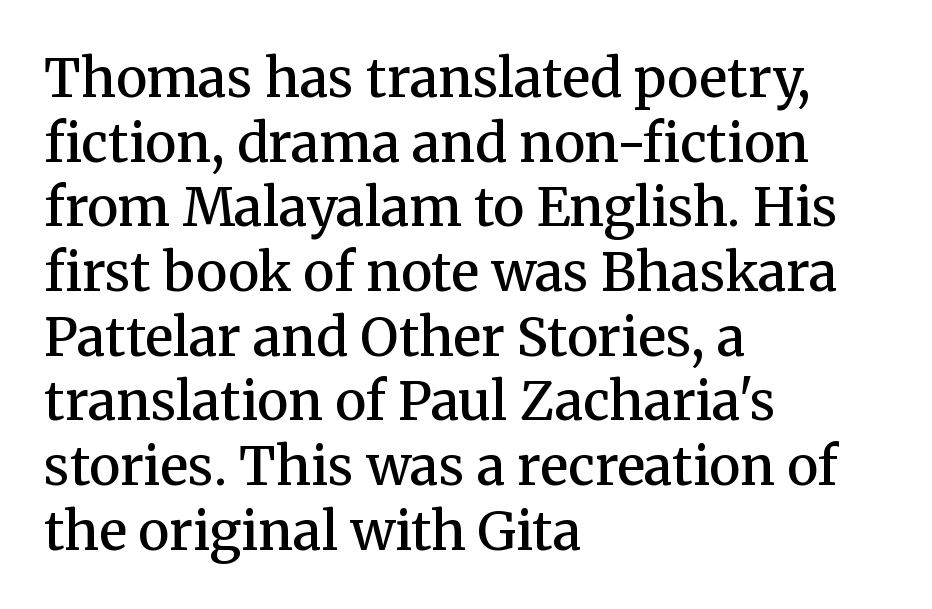
Q: Is the text bold? A: Semi-bold.
Q: Is the text italic (slanted)? A: No, it is upright.
Q: Is the typeface a serif or a sans-serif typeface? A: Serif.
Q: Is the text underlined? A: No.
Q: How is the paragraph aligned? A: Left-aligned.
Q: Is the spacing between letters normal or unusually wide? A: Normal.
Q: Width (condensed, normal, or wide)? A: Normal.
Q: Stroke contrast? A: Medium.
Q: x-height? A: Medium.
Q: Monospaced? A: No.
